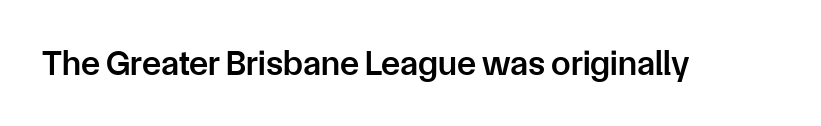
The image shows 35 px semibold sans-serif type, upright; set normal letter spacing, not underlined; low stroke contrast and a medium x-height.
